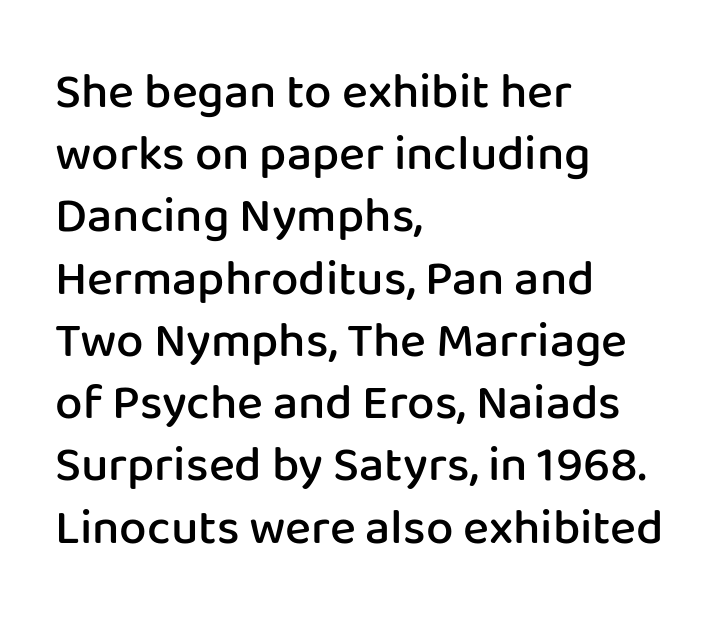
{"serif": "no", "italic": "no", "bold": "semi", "weight": "semibold", "width": "normal", "stroke_contrast": "low", "x_height": "medium", "monospaced": "no", "underline": "no", "align": "left", "line_spacing": "normal", "line_spacing_ratio": 1.27, "letter_spacing": "normal", "letter_spacing_em": 0.0, "glyph_px": 49}
